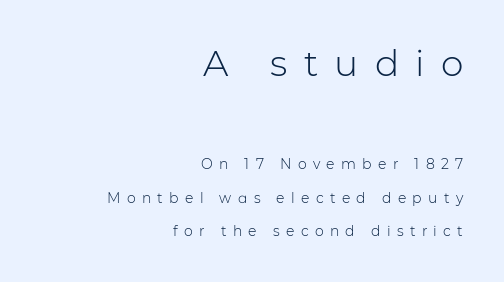
{"serif": "no", "italic": "no", "bold": "no", "weight": "light", "width": "normal", "stroke_contrast": "low", "x_height": "medium", "monospaced": "no", "underline": "no", "align": "right", "line_spacing": "loose", "line_spacing_ratio": 2.38, "letter_spacing": "wide", "letter_spacing_em": 0.45, "larger_block": "first", "size_ratio": 2.57, "glyph_px": 36}
